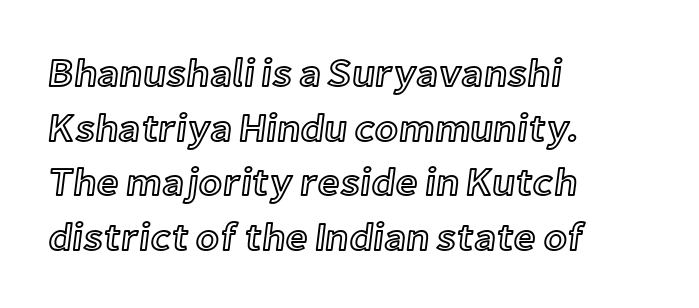
{"width": "normal", "x_height": "medium", "monospaced": "no", "underline": "no", "align": "left", "line_spacing": "normal", "line_spacing_ratio": 1.4, "letter_spacing": "normal", "letter_spacing_em": 0.0, "glyph_px": 39}
